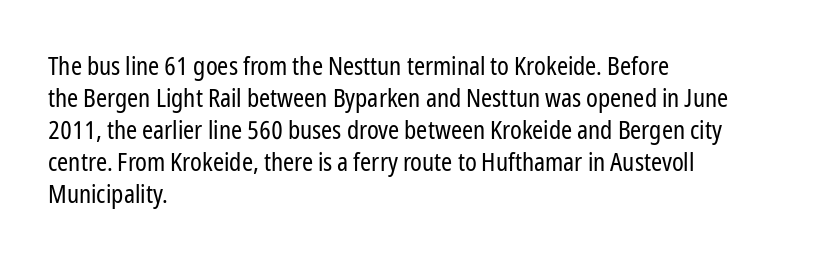
Glance below the letters and you will spot only blank space. The weight tops out at a normal text grade. Teacher's note: observe the even left margin — that is flush-left alignment. Interline gaps are of average width in this sample. In terms of posture, this sample is upright.
